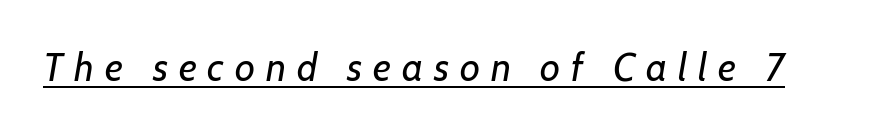
A typesetter would call this heavily tracked-out type. The face used here is proportionally spaced, like ordinary book or web type. The glyphs look as if they've been sheared to an angle. Vertical stems look standard width or narrower in stroke. The rendered words wear a rule along their underside.
